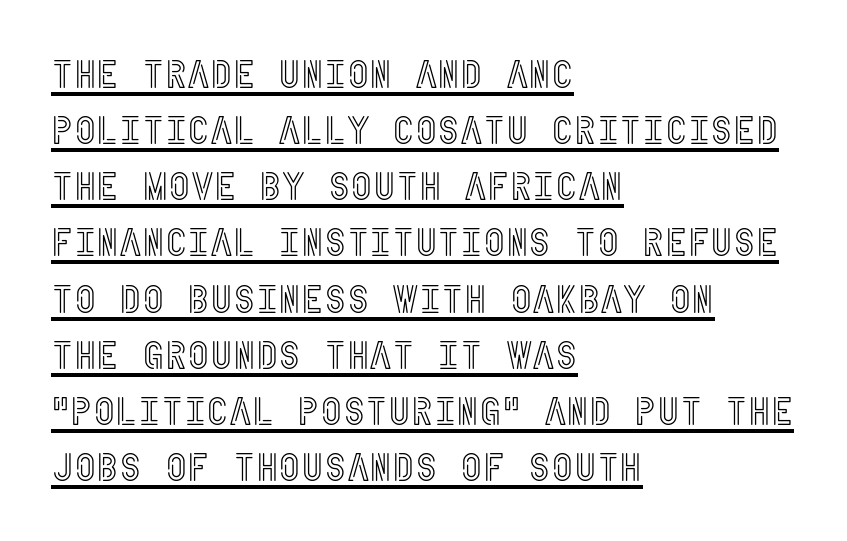
Q: Is the text italic (slanted)? A: No, it is upright.
Q: Is the text underlined? A: Yes.
Q: How is the paragraph aligned? A: Left-aligned.
Q: Is the spacing between letters normal or unusually wide? A: Normal.
Q: Is the spacing between lines tight, normal or loose? A: Normal.
Q: Width (condensed, normal, or wide)? A: Condensed.
Q: x-height? A: Large.
